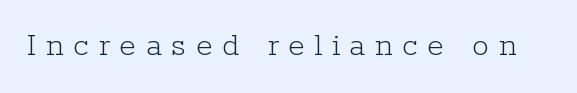
{"serif": "yes", "italic": "no", "bold": "no", "weight": "light", "width": "normal", "stroke_contrast": "low", "x_height": "medium", "monospaced": "no", "underline": "no", "letter_spacing": "wide", "letter_spacing_em": 0.28, "glyph_px": 34}
